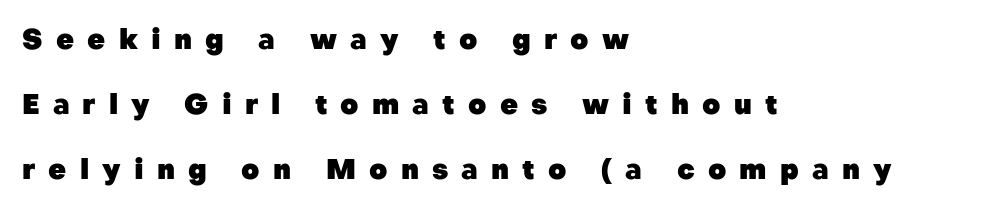
Serif or sans? Sans — the stroke terminals are bare. Casual observation: everything's shoved over to the left. Whoever set this chose breathing room over compactness in the vertical rhythm. Each letter keeps its own natural width here, so spacing adapts to shape.
